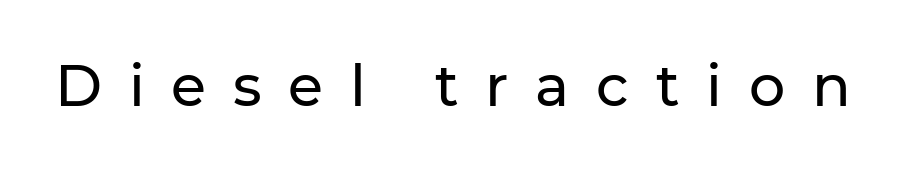
The image shows 57 px sans-serif type, upright; set unusually wide letter spacing (+0.47 em), not underlined; low stroke contrast and a medium x-height.
